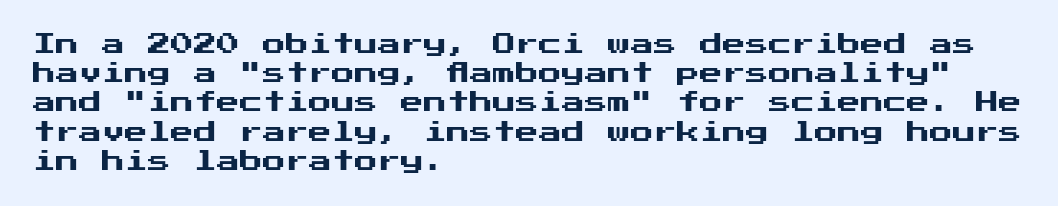
Interline gaps are of average width in this sample. Short note: letters normally spaced. Posture: vertical. The strip under each line holds only bare page. Which margin do the lines hug? The left one — the right edge is uneven.
